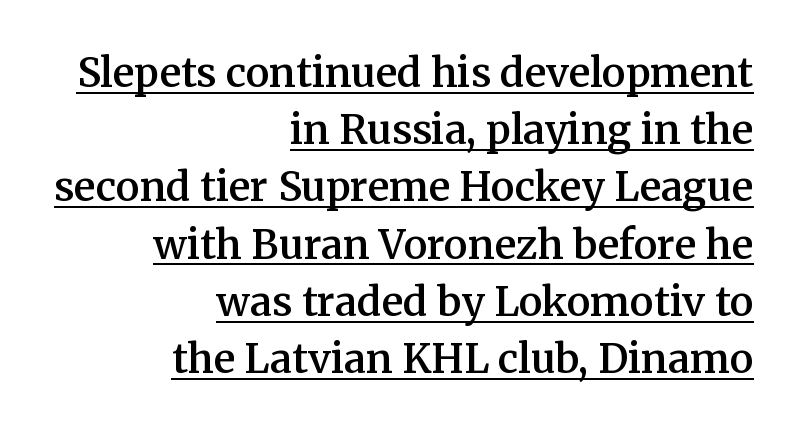
Q: Is the text bold? A: Semi-bold.
Q: Is the text italic (slanted)? A: No, it is upright.
Q: Is the typeface a serif or a sans-serif typeface? A: Serif.
Q: Is the text underlined? A: Yes.
Q: How is the paragraph aligned? A: Right-aligned.
Q: Is the spacing between letters normal or unusually wide? A: Normal.
Q: Is the spacing between lines tight, normal or loose? A: Normal.
Q: Width (condensed, normal, or wide)? A: Normal.
Q: Stroke contrast? A: Medium.
Q: x-height? A: Medium.
Q: Monospaced? A: No.
